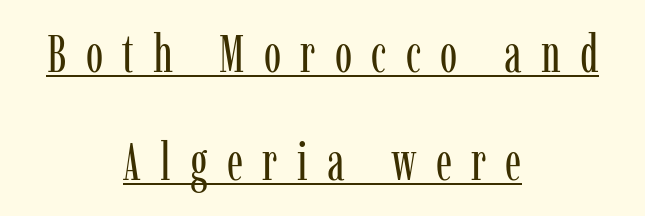
The image shows 52 px regular-weight, condensed serif type, upright; set centered, loose line spacing (2.08x), unusually wide letter spacing (+0.37 em), underlined; low stroke contrast and a medium x-height.
